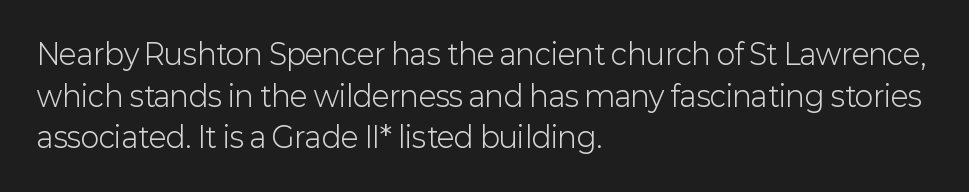
The image shows 28 px light sans-serif type, upright; set left-aligned, normal line spacing (1.49x), normal letter spacing, not underlined; low stroke contrast and a medium x-height.
